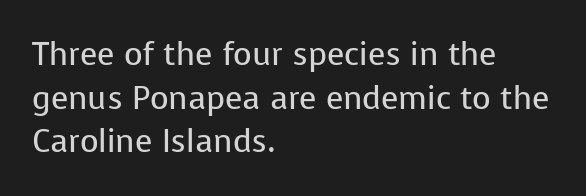
{"serif": "no", "italic": "no", "bold": "no", "weight": "regular", "width": "normal", "stroke_contrast": "low", "x_height": "medium", "monospaced": "no", "underline": "no", "align": "left", "line_spacing": "normal", "line_spacing_ratio": 1.36, "letter_spacing": "normal", "letter_spacing_em": 0.0, "glyph_px": 32}
